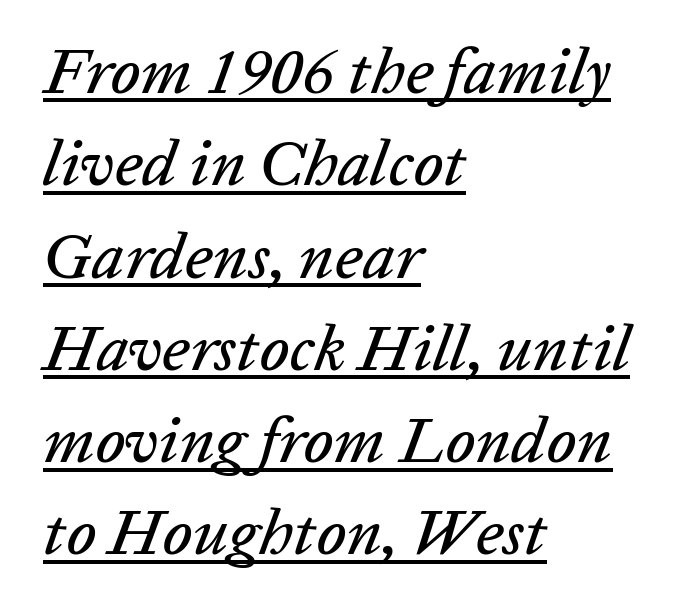
The letters advance in unequal steps, a hallmark of proportional type. You could call the tracking neutral — neither tight nor loose. Rendered with sloped, italic letterforms. Leftover space on each line is placed entirely after the last word. The passage shown stacks its lines at a standard gap. Somebody hit Ctrl+U on this one — the words are underlined.
